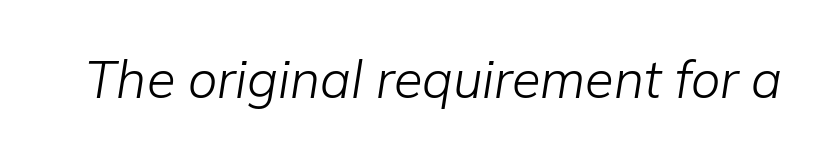
The image shows 52 px light type, italic (leaning right); set normal letter spacing, not underlined; low stroke contrast and a medium x-height.
